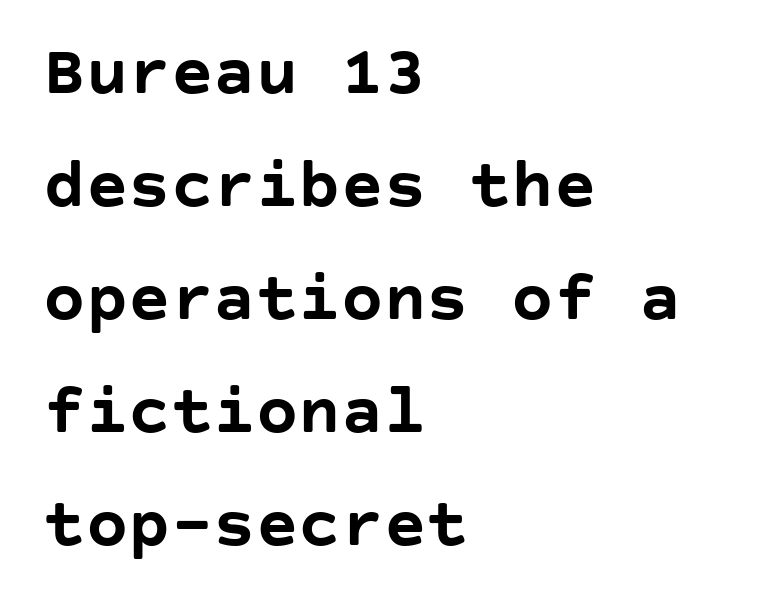
The image shows 71 px semibold sans-serif type, upright; set left-aligned, normal line spacing (1.59x), normal letter spacing, not underlined; low stroke contrast and a large x-height.
